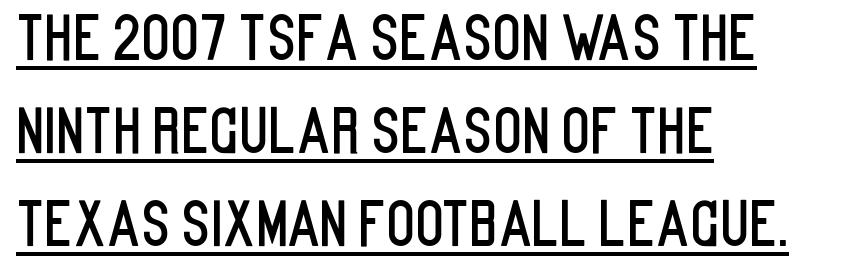
The image shows 60 px condensed sans-serif type, upright; set left-aligned, normal line spacing (1.55x), normal letter spacing, underlined; low stroke contrast and a large x-height.
